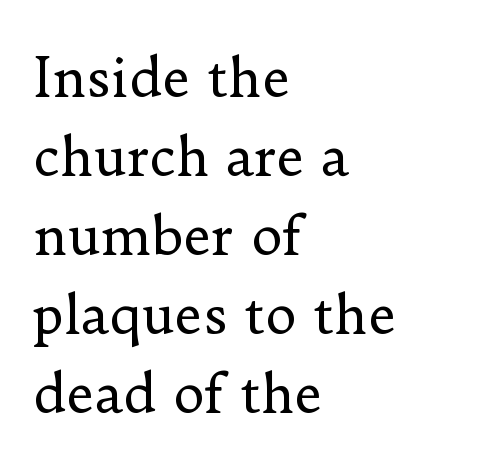
Q: Is the text bold? A: No.
Q: Is the text italic (slanted)? A: No, it is upright.
Q: Is the typeface a serif or a sans-serif typeface? A: Serif.
Q: Is the text underlined? A: No.
Q: How is the paragraph aligned? A: Left-aligned.
Q: Is the spacing between letters normal or unusually wide? A: Normal.
Q: Is the spacing between lines tight, normal or loose? A: Normal.
Q: Width (condensed, normal, or wide)? A: Normal.
Q: Stroke contrast? A: Low.
Q: x-height? A: Small.
Q: Monospaced? A: No.
